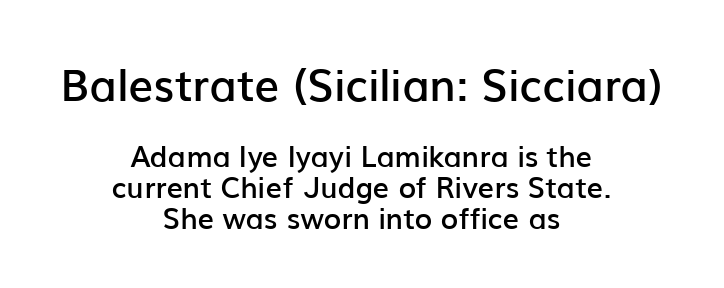
{"serif": "no", "italic": "no", "bold": "semi", "weight": "semibold", "width": "normal", "stroke_contrast": "low", "x_height": "medium", "monospaced": "no", "underline": "no", "align": "center", "line_spacing": "tight", "line_spacing_ratio": 1.08, "letter_spacing": "normal", "letter_spacing_em": 0.0, "larger_block": "first", "size_ratio": 1.52, "glyph_px": 44}
